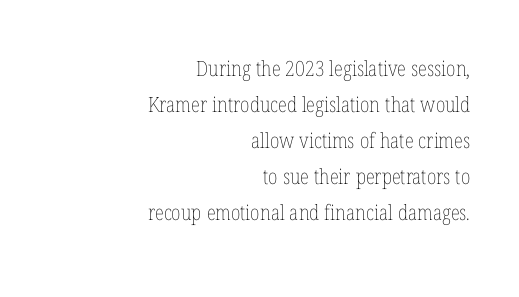
Ascenders rise straight up at ninety degrees. Descenders hang freely into open space. Every row of glyphs terminates at an identical x-position on the right. The face looks like a standard text weight, possibly lighter. The rendering keeps characters at their native spacing.
